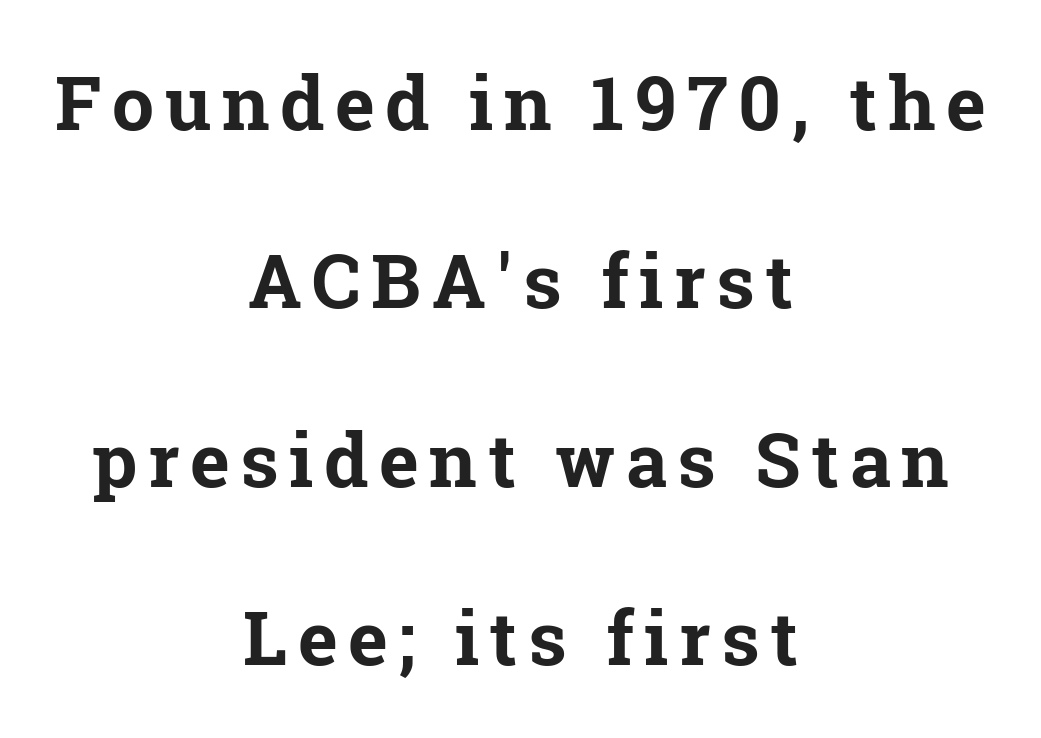
Q: Is the text bold? A: Yes.
Q: Is the text italic (slanted)? A: No, it is upright.
Q: Is the typeface a serif or a sans-serif typeface? A: Serif.
Q: Is the text underlined? A: No.
Q: How is the paragraph aligned? A: Centered.
Q: Is the spacing between lines tight, normal or loose? A: Loose.
Q: Width (condensed, normal, or wide)? A: Normal.
Q: Stroke contrast? A: Low.
Q: x-height? A: Medium.
Q: Monospaced? A: No.
